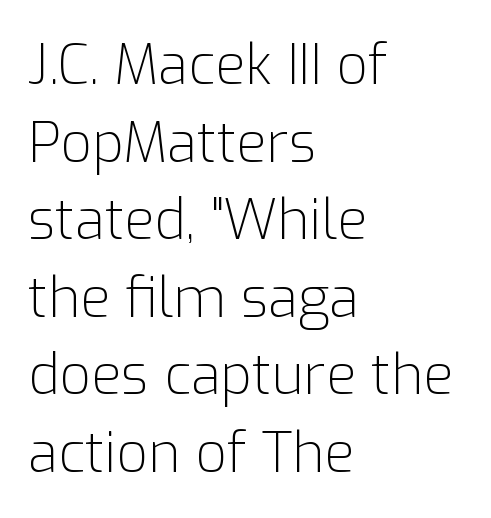
The image shows 55 px light sans-serif type, upright; set left-aligned, normal line spacing (1.41x), normal letter spacing, not underlined; low stroke contrast and a medium x-height.
